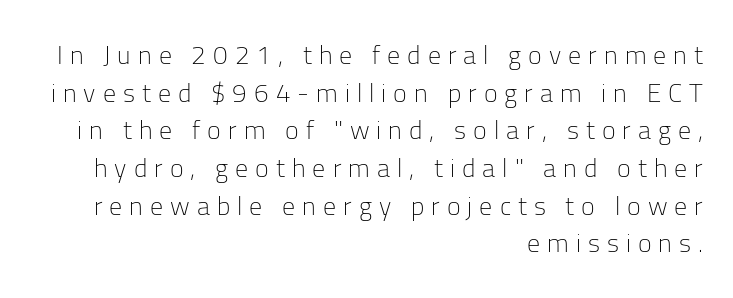
The letterforms stand isolated, each surrounded by extra space. Regular leading. A bare baseline throughout the passage. Do the letters lean? They stand straight. A quiet, ordinary-to-light weight characterises the typeface.
